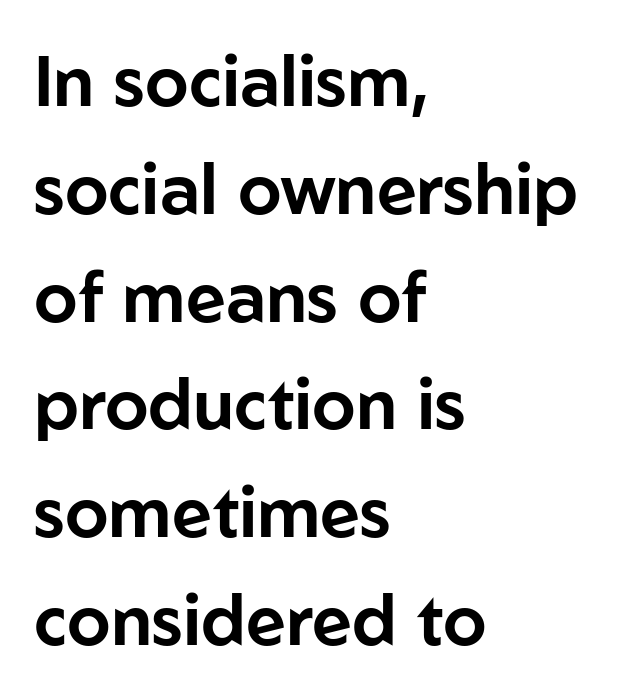
{"serif": "no", "italic": "no", "width": "normal", "stroke_contrast": "low", "x_height": "medium", "monospaced": "no", "underline": "no", "align": "left", "line_spacing": "normal", "line_spacing_ratio": 1.54, "letter_spacing": "normal", "letter_spacing_em": 0.0, "glyph_px": 70}
